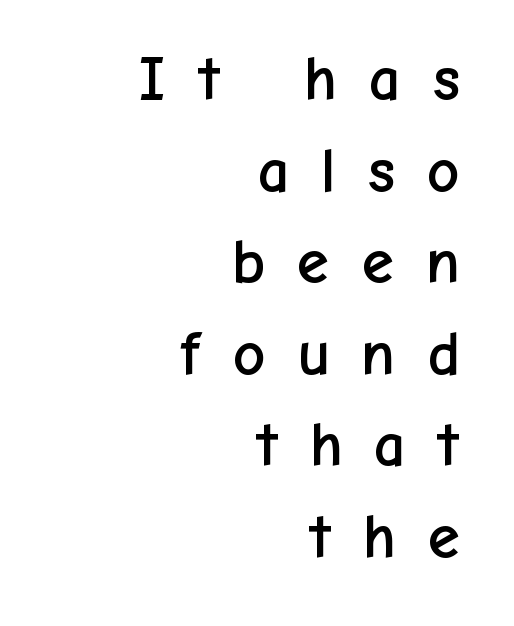
{"serif": "no", "italic": "no", "width": "normal", "stroke_contrast": "low", "x_height": "medium", "monospaced": "no", "underline": "no", "align": "right", "line_spacing": "normal", "line_spacing_ratio": 1.43, "letter_spacing": "wide", "letter_spacing_em": 0.46, "glyph_px": 64}
